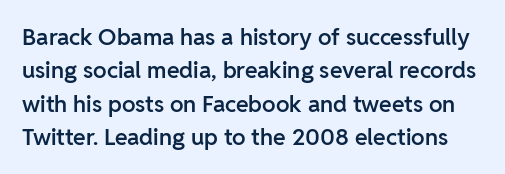
You can tell it's not italic because the verticals are truly vertical. Stroke thickness is moderately raised; the sample reads as semibold. The line texture is even and compact thanks to regular tracking. The string is rendered with underlining switched off. The vertical gap from one line to the next is medium.
